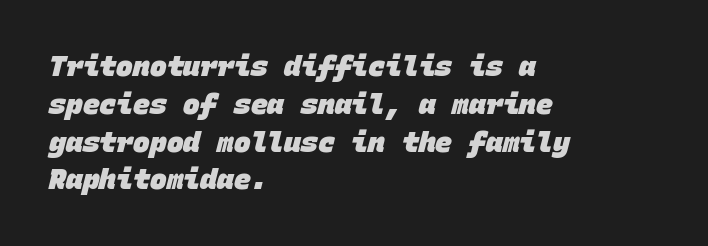
{"serif": "no", "bold": "yes", "weight": "heavy", "width": "normal", "stroke_contrast": "low", "x_height": "large", "monospaced": "yes", "underline": "no", "align": "left", "line_spacing": "normal", "line_spacing_ratio": 1.35, "letter_spacing": "normal", "letter_spacing_em": 0.0, "glyph_px": 28}
